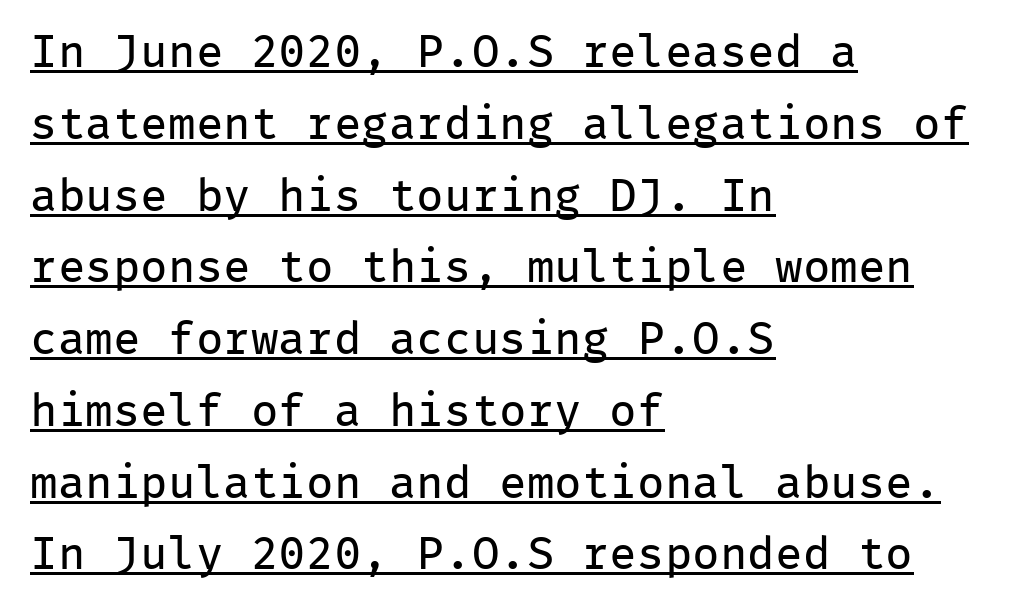
On a weight scale, this lands at 450 or below. Leftover space on each line is placed entirely after the last word. Default kerning and tracking; the words read as compact shapes. A typesetter would call this monospace, since all characters share one set width.
